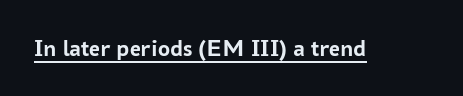
The image shows 24 px bold type, upright; set normal letter spacing, underlined.
